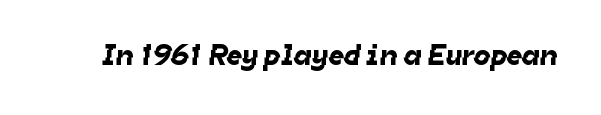
This sample uses a sans-serif face. The baseline area is clear. A typesetter would call this proportional, since set widths differ per character. This sample uses plain, unmodified letter spacing.
